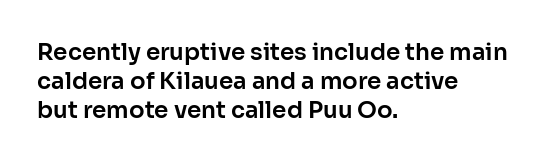
Q: Is the text italic (slanted)? A: No, it is upright.
Q: Is the text underlined? A: No.
Q: How is the paragraph aligned? A: Left-aligned.
Q: Is the spacing between letters normal or unusually wide? A: Normal.
Q: Is the spacing between lines tight, normal or loose? A: Normal.
